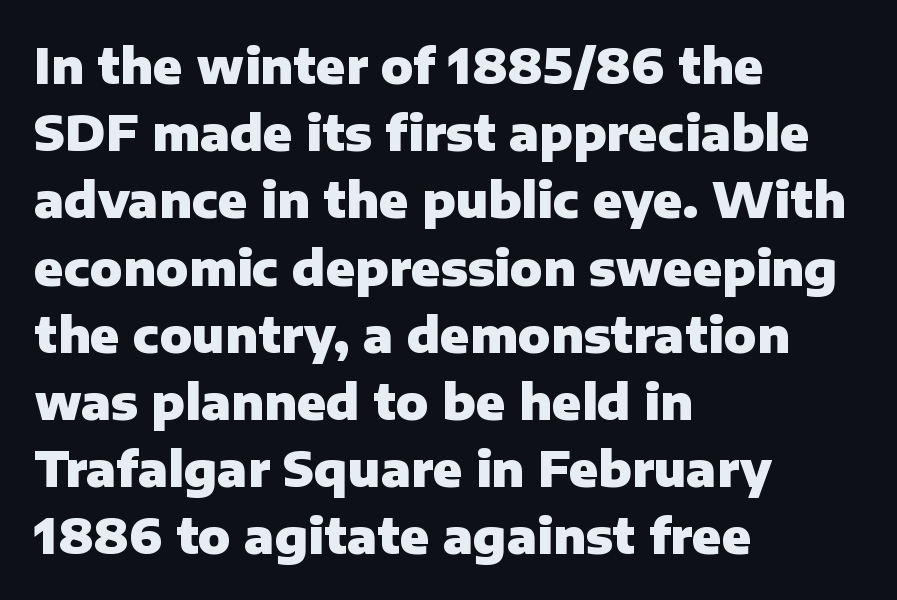
A dark, heavy texture on the line: the type is bold. Each row of text sits above clean, open space. Letterform terminals end flat and unadorned throughout the passage. This rendering leaves character spacing at its baseline value. The specimen reads as upright at a glance. Is this a fixed-width face? No — the glyphs have proportional, varying widths.
